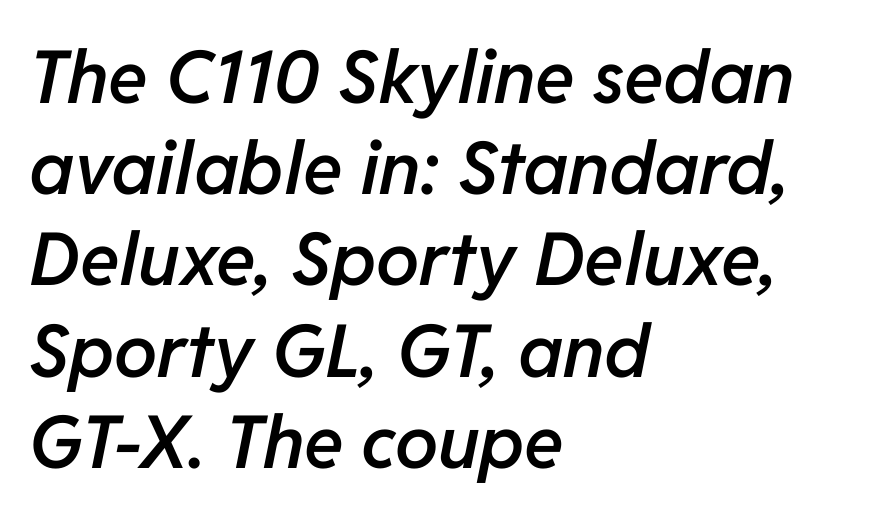
Q: Is the text bold? A: Semi-bold.
Q: Is the text italic (slanted)? A: Yes, it leans right by about 11 degrees.
Q: Is the text underlined? A: No.
Q: How is the paragraph aligned? A: Left-aligned.
Q: Is the spacing between letters normal or unusually wide? A: Normal.
Q: Is the spacing between lines tight, normal or loose? A: Normal.
Q: Width (condensed, normal, or wide)? A: Normal.
Q: Stroke contrast? A: Low.
Q: x-height? A: Medium.
Q: Monospaced? A: No.
